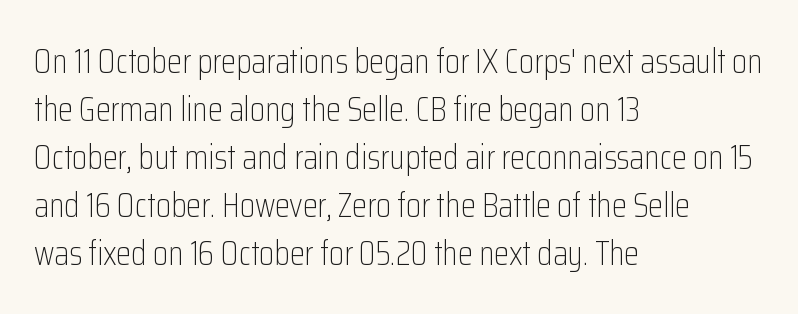
{"serif": "no", "italic": "no", "bold": "no", "weight": "light", "width": "condensed", "stroke_contrast": "low", "x_height": "medium", "monospaced": "no", "underline": "no", "align": "left", "line_spacing": "normal", "line_spacing_ratio": 1.41, "letter_spacing": "normal", "letter_spacing_em": 0.0, "glyph_px": 34}
